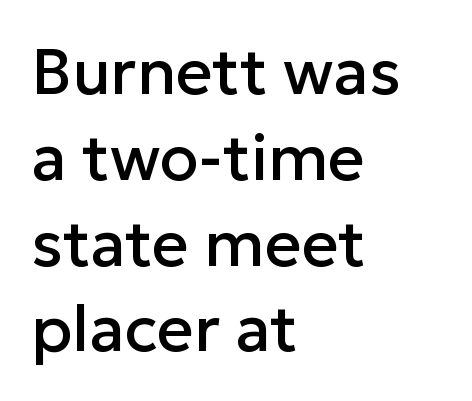
The passage shown has conventional tracking throughout. The words here are not underlined. The ragged edge is on the right, which tells us the setting is flush left. Ascenders rise straight up at ninety degrees. One glance says typical: line gaps are just what's usual.
